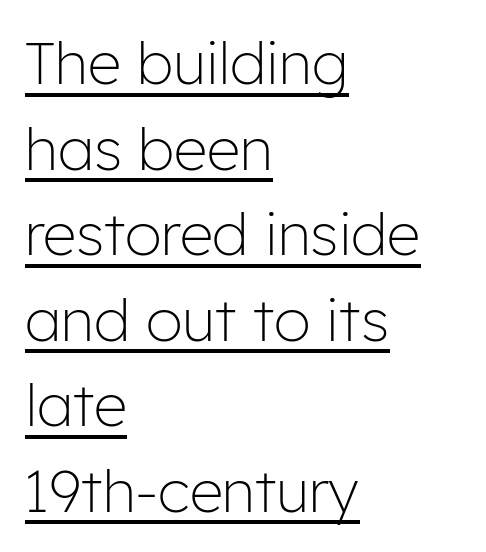
Emphasis is given by a line drawn under the lettering. This sample has the flowing, uneven cadence of proportional lettering. The weight would be labelled regular, book, light, or lighter still. Glyph-to-glyph distance matches everyday printed text. A student would call this left alignment; a typographer would say flush left, rag right.
